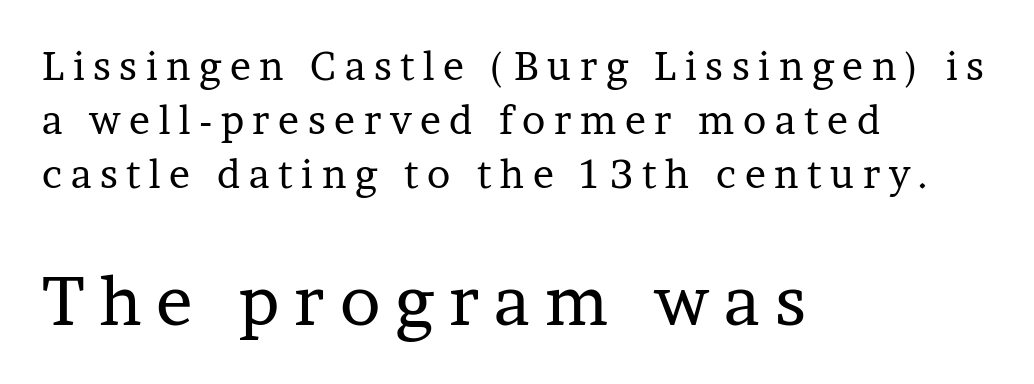
The compositor pushed each line to the left boundary. Any mark beneath the type? The region is blank. Normally led — the rows are evenly, conventionally spaced. Compared with a typical body face, this is equally light or lighter still.
